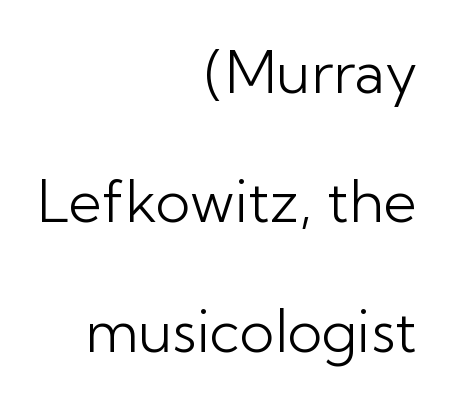
{"serif": "no", "italic": "no", "bold": "no", "weight": "light", "width": "normal", "stroke_contrast": "low", "x_height": "medium", "monospaced": "no", "underline": "no", "align": "right", "line_spacing": "loose", "line_spacing_ratio": 2.23, "letter_spacing": "normal", "letter_spacing_em": 0.0, "glyph_px": 58}
